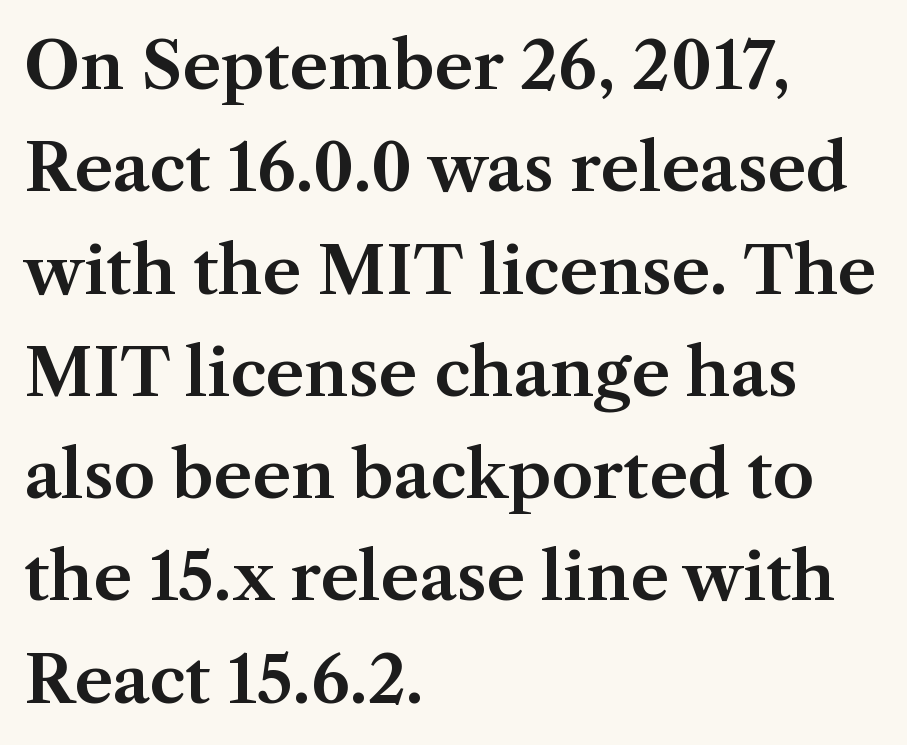
A typesetter would label this face a serif. No extra tracking has been applied to these lines. A typesetter would call this leading conventional body-copy spacing. Looks like regular typesetting: each glyph gets only the width it needs. Check under the words: just untouched page.
